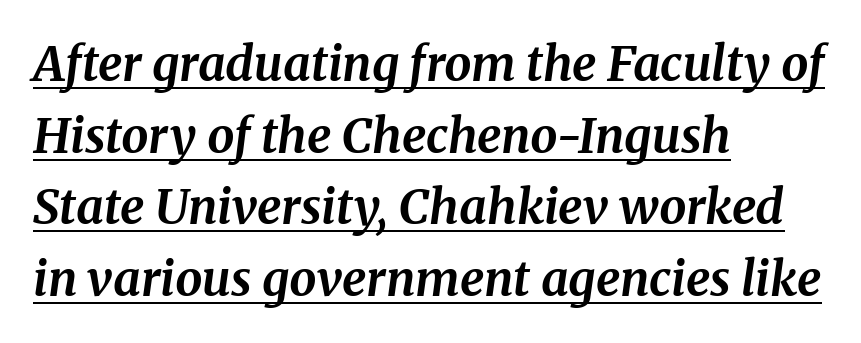
The image shows 48 px bold serif type, italic (leaning right); set left-aligned, normal line spacing (1.49x), normal letter spacing, underlined; medium stroke contrast and a medium x-height.
